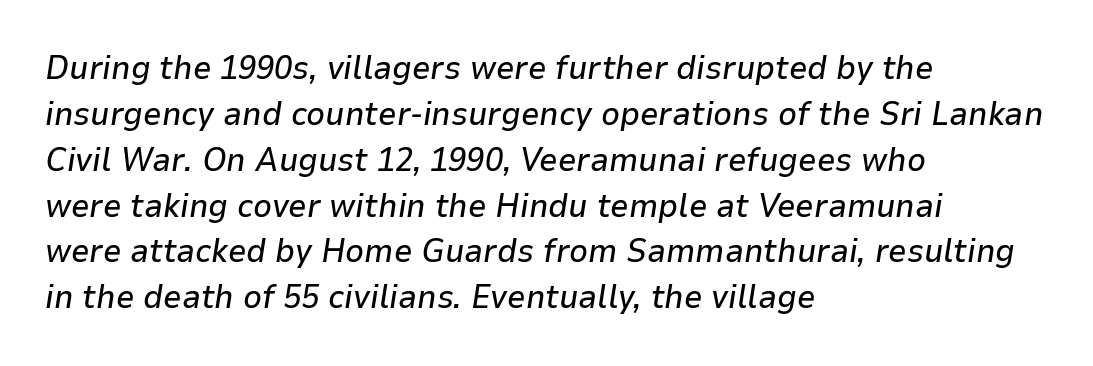
Q: Is the text italic (slanted)? A: Yes, it leans right by about 9 degrees.
Q: Is the text underlined? A: No.
Q: How is the paragraph aligned? A: Left-aligned.
Q: Is the spacing between letters normal or unusually wide? A: Normal.
Q: Is the spacing between lines tight, normal or loose? A: Normal.
Q: Width (condensed, normal, or wide)? A: Normal.
Q: Stroke contrast? A: Low.
Q: x-height? A: Medium.
Q: Monospaced? A: No.
